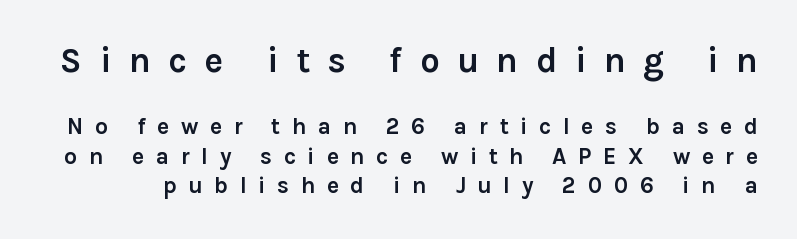
Q: Is the text bold? A: Yes.
Q: Is the text italic (slanted)? A: No, it is upright.
Q: Is the typeface a serif or a sans-serif typeface? A: Sans-serif.
Q: Is the text underlined? A: No.
Q: Is the spacing between letters normal or unusually wide? A: Unusually wide.
Q: Is the spacing between lines tight, normal or loose? A: Normal.
Q: Which block of text is set in a larger size, the first (top) or the second (bottom)? A: The first (top) one.
Q: Width (condensed, normal, or wide)? A: Normal.
Q: Stroke contrast? A: Low.
Q: x-height? A: Medium.
Q: Monospaced? A: No.
